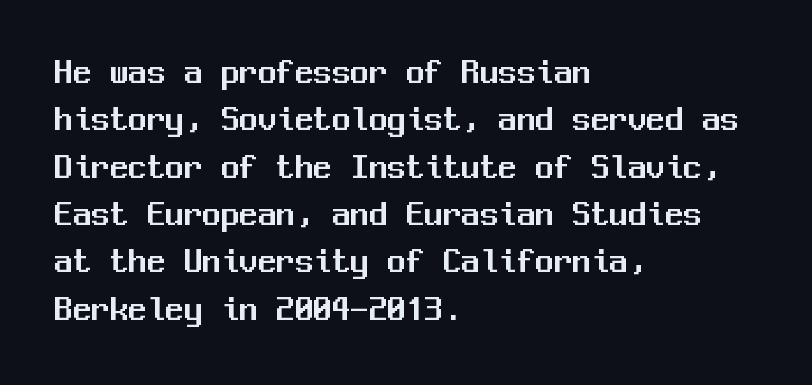
The image shows 37 px sans-serif type, upright, monospaced; set left-aligned, normal line spacing (1.28x), normal letter spacing, not underlined; medium stroke contrast and a medium x-height.
